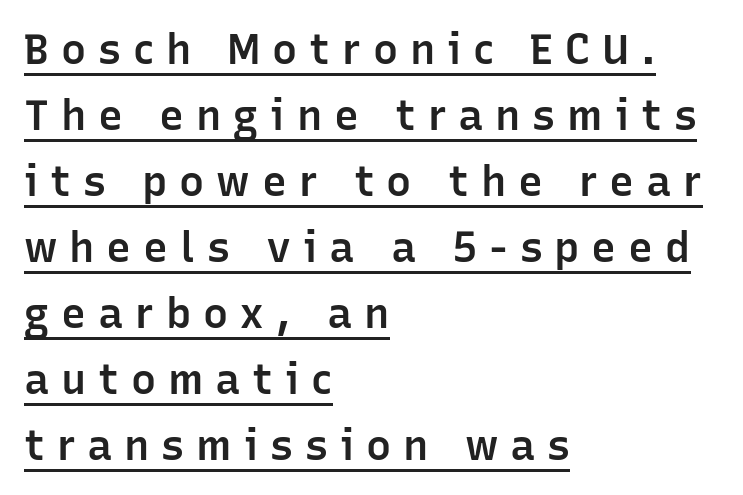
The image shows 42 px semibold sans-serif type, upright; set left-aligned, normal line spacing (1.57x), unusually wide letter spacing (+0.28 em), underlined; low stroke contrast and a medium x-height.
